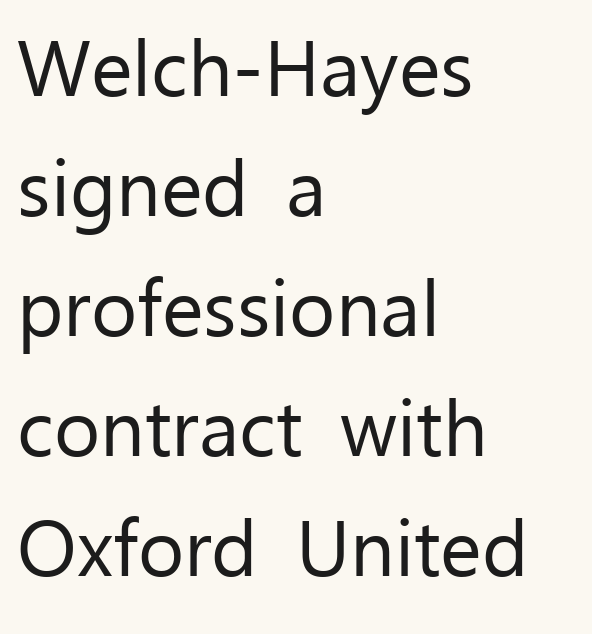
{"serif": "no", "italic": "no", "bold": "no", "weight": "regular", "width": "normal", "stroke_contrast": "low", "x_height": "medium", "monospaced": "no", "underline": "no", "align": "left", "line_spacing": "normal", "line_spacing_ratio": 1.52, "letter_spacing": "normal", "letter_spacing_em": 0.0, "glyph_px": 79}
